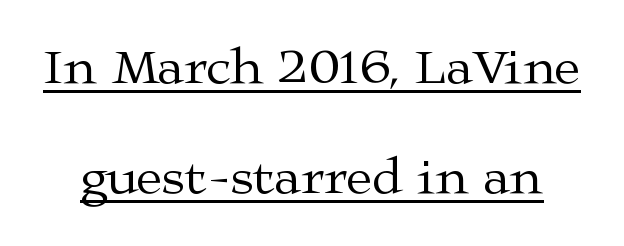
It's the straight-up-and-down kind of type. On a weight scale, this lands at 450 or below. Has an underline been added? It has. Baseline-to-baseline distance is far greater than the letter height.
